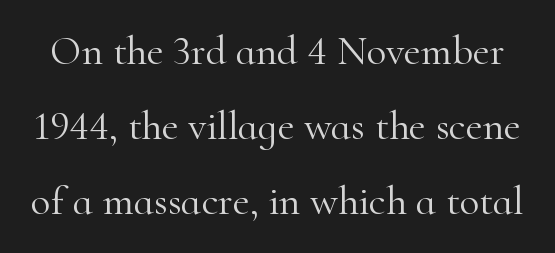
{"serif": "yes", "italic": "no", "bold": "no", "weight": "light", "width": "normal", "stroke_contrast": "high", "x_height": "small", "monospaced": "no", "underline": "no", "line_spacing_ratio": 1.83, "letter_spacing": "normal", "letter_spacing_em": 0.0, "glyph_px": 41}
